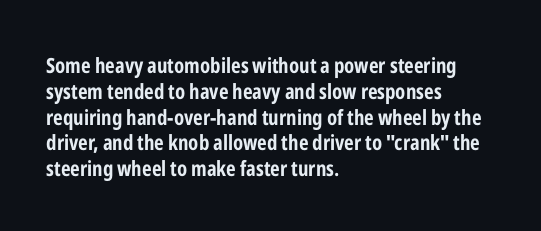
Q: Is the text bold? A: Yes.
Q: Is the text italic (slanted)? A: No, it is upright.
Q: Is the text underlined? A: No.
Q: How is the paragraph aligned? A: Left-aligned.
Q: Is the spacing between letters normal or unusually wide? A: Normal.
